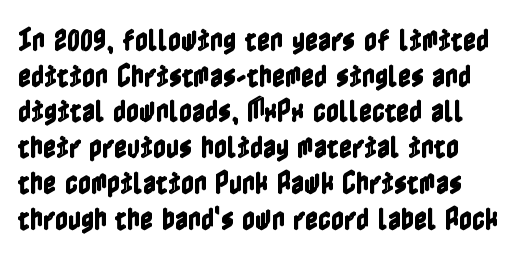
Q: Is the text italic (slanted)? A: No, it is upright.
Q: Is the text underlined? A: No.
Q: Is the spacing between letters normal or unusually wide? A: Normal.
Q: Is the spacing between lines tight, normal or loose? A: Normal.
